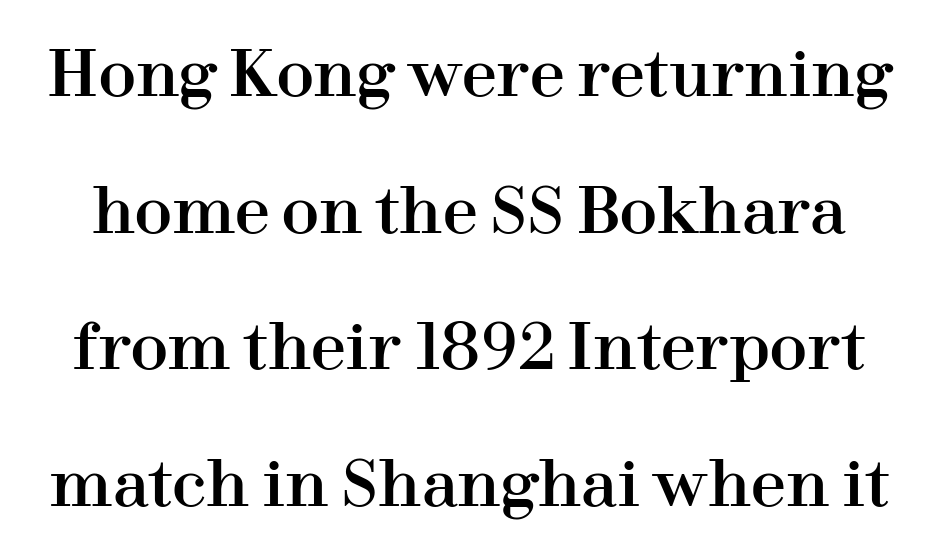
The letters stand straight up with perfectly vertical stems. The typeface chosen for these lines features serifs. The face used here is proportionally spaced, like ordinary book or web type. A clean baseline with only descenders dipping below it. The vertical gap from one line to the next is large. Here the glyphs are tracked normally, forming tight word shapes.
